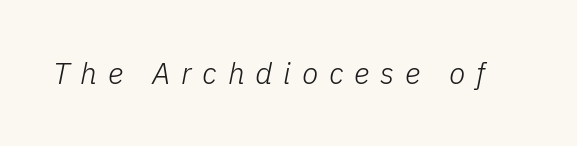
The image shows 30 px light type, italic (leaning right); set unusually wide letter spacing (+0.36 em), not underlined; low stroke contrast and a medium x-height.
